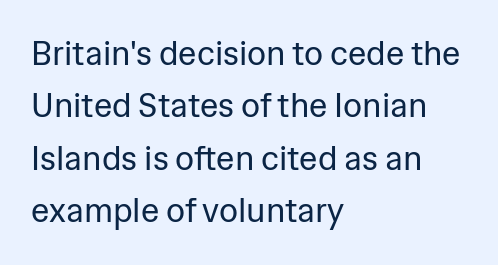
{"serif": "no", "italic": "no", "bold": "no", "weight": "regular", "width": "normal", "stroke_contrast": "low", "x_height": "medium", "monospaced": "no", "underline": "no", "align": "left", "line_spacing": "normal", "line_spacing_ratio": 1.59, "letter_spacing": "normal", "letter_spacing_em": 0.0, "glyph_px": 33}
